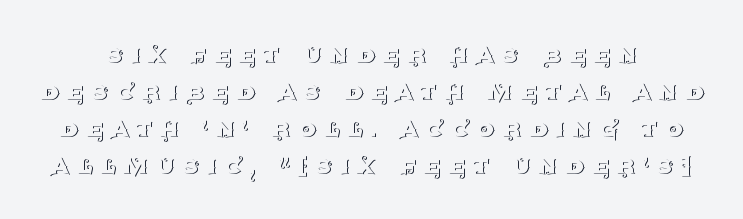
{"serif": "yes", "italic": "no", "bold": "no", "weight": "thin", "width": "normal", "stroke_contrast": "medium", "x_height": "large", "monospaced": "no", "underline": "no", "line_spacing": "normal", "line_spacing_ratio": 1.28, "letter_spacing": "wide", "letter_spacing_em": 0.27, "glyph_px": 29}
